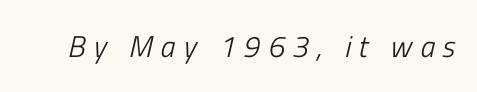
Observe the lean: these are italic letterforms. Heaviness? Minimal to ordinary, like unemphasized prose. Check the space under the baseline: it is left empty. The letters are spread apart with noticeably loose tracking.
